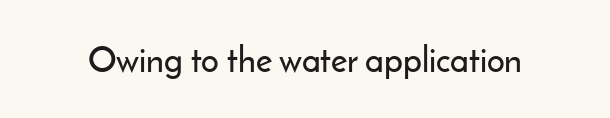
{"serif": "no", "italic": "no", "width": "normal", "stroke_contrast": "low", "x_height": "small", "monospaced": "no", "underline": "no", "letter_spacing": "normal", "letter_spacing_em": 0.0, "glyph_px": 35}
